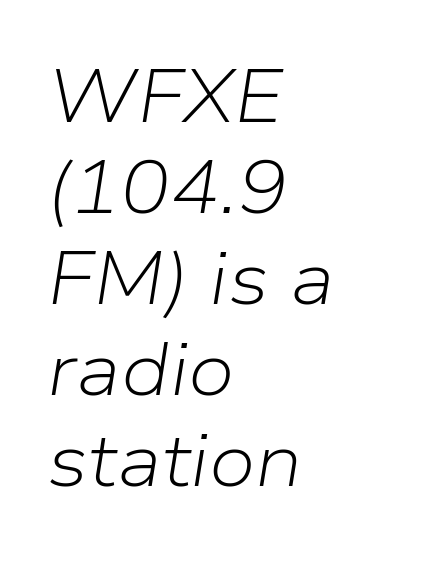
The image shows 74 px light type, italic (leaning right); set left-aligned, line spacing 1.23x, normal letter spacing, not underlined; low stroke contrast and a medium x-height.
